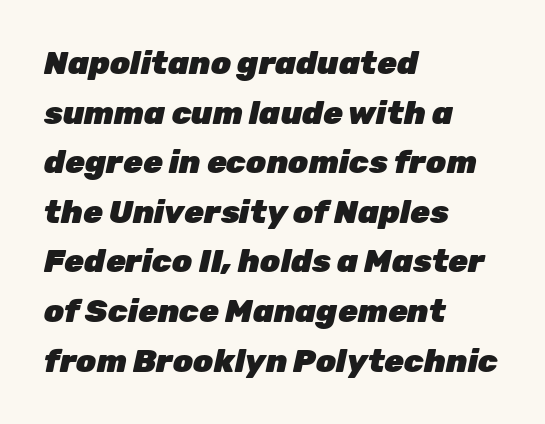
The image shows 32 px heavy type, italic (leaning right); set left-aligned, normal line spacing (1.55x), normal letter spacing, not underlined; low stroke contrast and a medium x-height.
